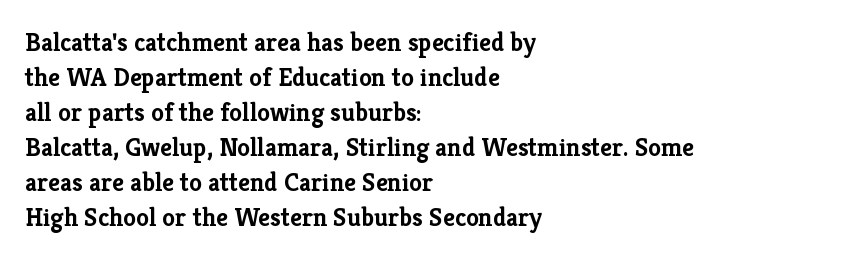
Q: Is the text bold? A: Yes.
Q: Is the text italic (slanted)? A: No, it is upright.
Q: Is the text underlined? A: No.
Q: How is the paragraph aligned? A: Left-aligned.
Q: Is the spacing between letters normal or unusually wide? A: Normal.
Q: Is the spacing between lines tight, normal or loose? A: Normal.
